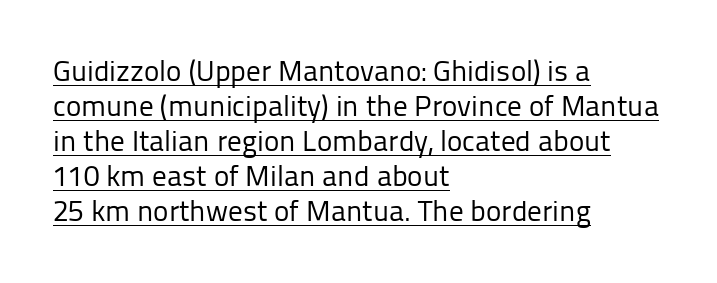
Compared with a typical body face, this is equally light or lighter still. Looks like regular typesetting: each glyph gets only the width it needs. In terms of letterform style, serifs are entirely absent. Honestly, the letter spacing is just normal — you wouldn't notice it. A student would call this left alignment; a typographer would say flush left, rag right.
